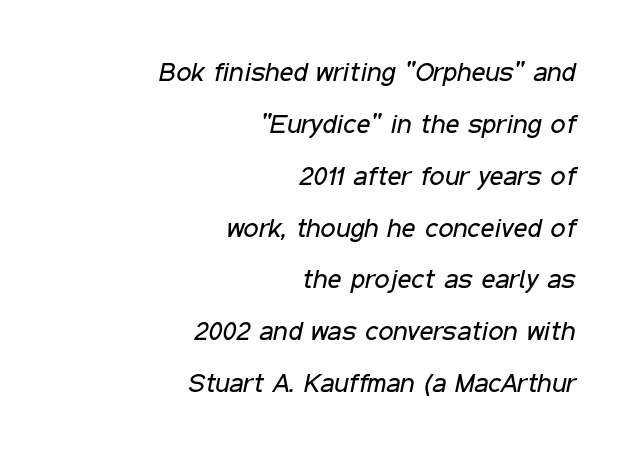
{"italic": "yes", "lean": "right", "slant_degrees": 11, "bold": "no", "underline": "no", "align": "right", "line_spacing": "loose", "line_spacing_ratio": 1.92, "letter_spacing": "normal", "letter_spacing_em": 0.0, "glyph_px": 27}
